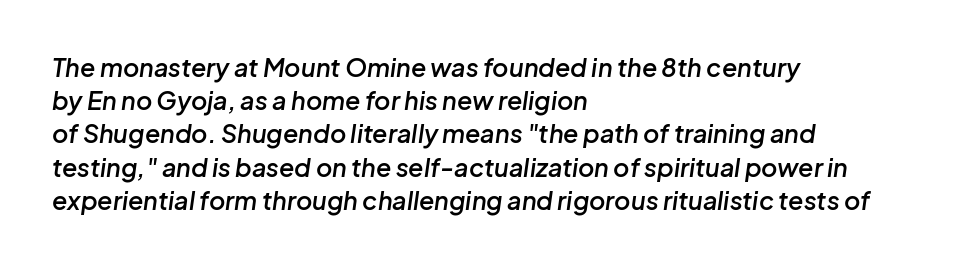
The image shows 25 px text type, italic (leaning right); set left-aligned, normal line spacing (1.33x), normal letter spacing, not underlined.
